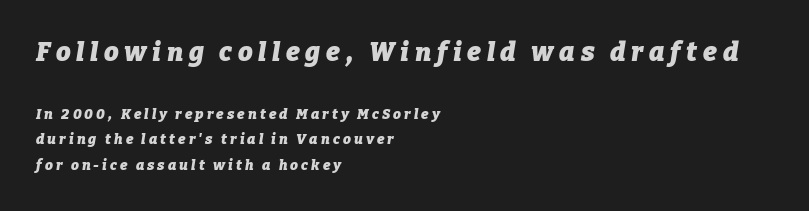
{"italic": "yes", "lean": "right", "slant_degrees": 9, "bold": "yes", "underline": "no", "align": "left", "line_spacing_ratio": 1.84, "letter_spacing": "wide", "letter_spacing_em": 0.22, "larger_block": "first", "size_ratio": 1.86, "glyph_px": 26}
